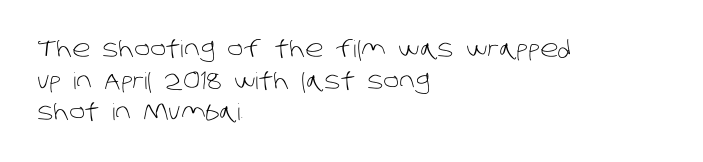
{"bold": "no", "underline": "no", "align": "left", "line_spacing": "normal", "line_spacing_ratio": 1.38, "letter_spacing": "normal", "letter_spacing_em": 0.0, "glyph_px": 23}
